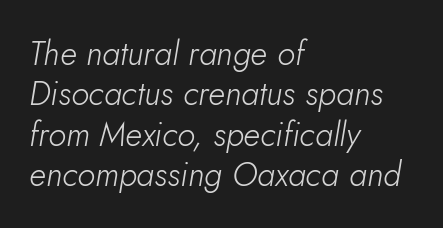
Q: Is the text bold? A: No.
Q: Is the text italic (slanted)? A: Yes, it leans right by about 5 degrees.
Q: Is the text underlined? A: No.
Q: How is the paragraph aligned? A: Left-aligned.
Q: Is the spacing between letters normal or unusually wide? A: Normal.
Q: Width (condensed, normal, or wide)? A: Normal.
Q: Stroke contrast? A: Low.
Q: x-height? A: Small.
Q: Monospaced? A: No.
